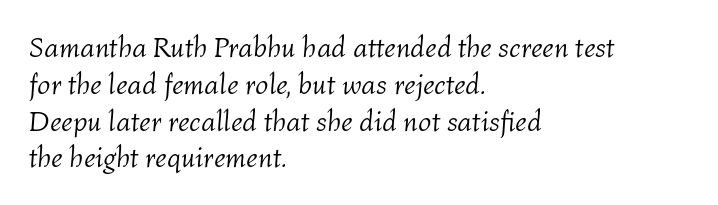
Q: Is the text bold? A: No.
Q: Is the text italic (slanted)? A: Yes, it leans right by about 4 degrees.
Q: Is the text underlined? A: No.
Q: How is the paragraph aligned? A: Left-aligned.
Q: Is the spacing between letters normal or unusually wide? A: Normal.
Q: Is the spacing between lines tight, normal or loose? A: Normal.
Q: Width (condensed, normal, or wide)? A: Normal.
Q: Stroke contrast? A: Medium.
Q: x-height? A: Medium.
Q: Monospaced? A: No.
